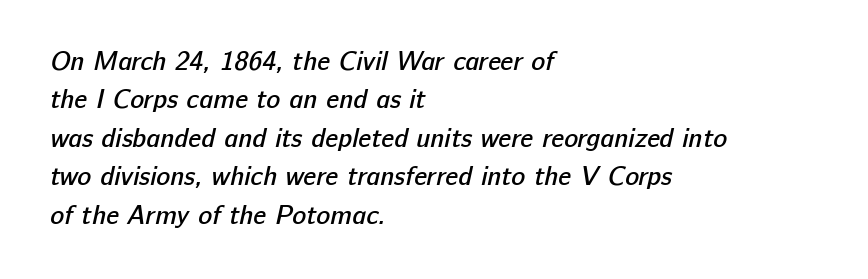
The tracking reads as untouched default to a designer's eye. Leading matches the norm, producing a regular column. Unmarked baselines from the first word to the last. Casual observation: everything's shoved over to the left. The sample has been set in demibold, a notch under bold.
